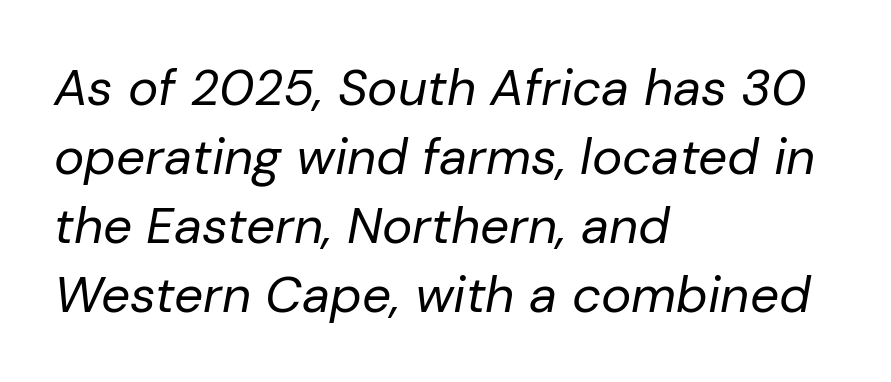
{"italic": "yes", "lean": "right", "slant_degrees": 10, "bold": "no", "weight": "regular", "width": "normal", "stroke_contrast": "low", "x_height": "medium", "monospaced": "no", "underline": "no", "align": "left", "line_spacing": "normal", "line_spacing_ratio": 1.35, "letter_spacing": "normal", "letter_spacing_em": 0.0, "glyph_px": 51}
